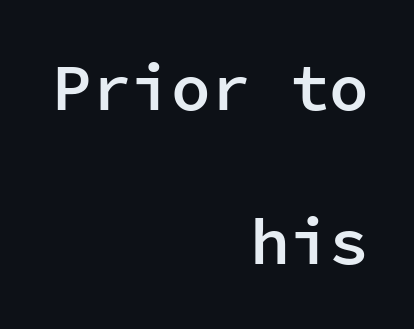
The image shows 66 px semibold sans-serif type, upright, monospaced; set right-aligned, loose line spacing (2.34x), normal letter spacing, not underlined; low stroke contrast and a medium x-height.
